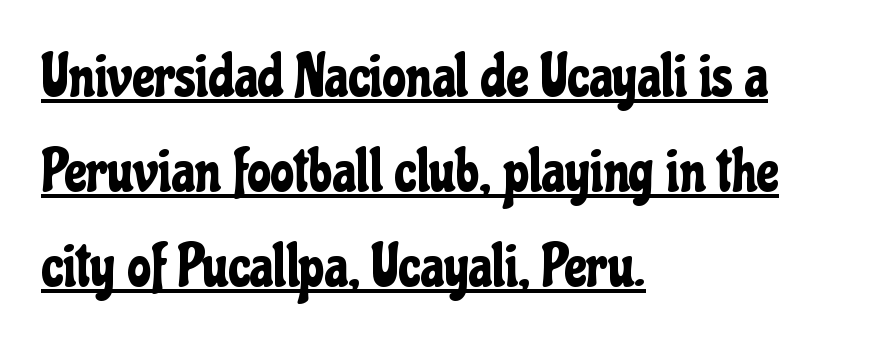
Q: Is the text italic (slanted)? A: No, it is upright.
Q: Is the typeface a serif or a sans-serif typeface? A: Sans-serif.
Q: Is the text underlined? A: Yes.
Q: How is the paragraph aligned? A: Left-aligned.
Q: Is the spacing between letters normal or unusually wide? A: Normal.
Q: Is the spacing between lines tight, normal or loose? A: Normal.
Q: Width (condensed, normal, or wide)? A: Condensed.
Q: Stroke contrast? A: Low.
Q: x-height? A: Medium.
Q: Monospaced? A: No.
